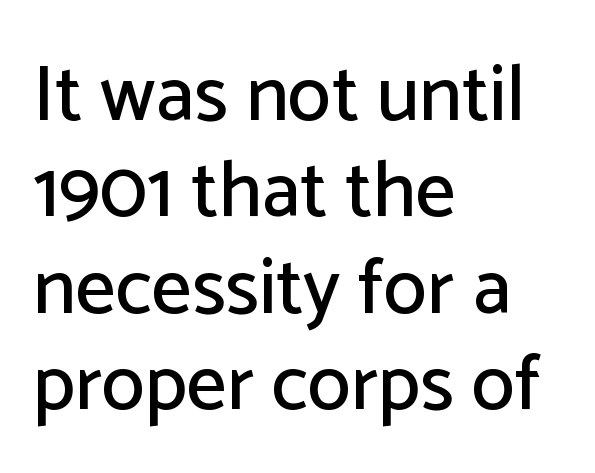
Every stem runs plumb, perpendicular to the baseline. Left-aligned paragraph, ragged on the right. The face used here is proportionally spaced, like ordinary book or web type. Does extra space separate the letters? No, they use regular spacing. The letters carry no serifs — their stems end cleanly without finishing strokes.
